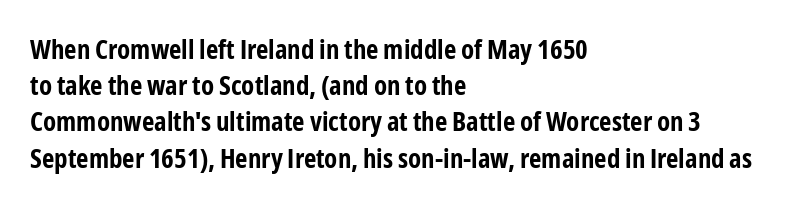
Q: Is the text bold? A: Yes.
Q: Is the text italic (slanted)? A: No, it is upright.
Q: Is the text underlined? A: No.
Q: How is the paragraph aligned? A: Left-aligned.
Q: Is the spacing between letters normal or unusually wide? A: Normal.
Q: Is the spacing between lines tight, normal or loose? A: Normal.
